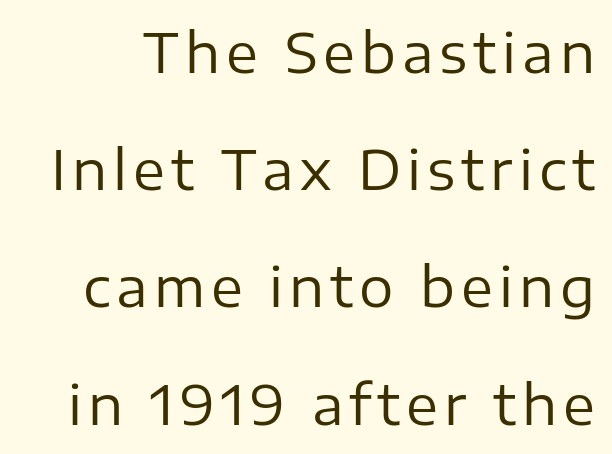
Ascenders rise straight up at ninety degrees. The face used here is proportionally spaced, like ordinary book or web type. Grotesque or geometric, the face here clearly has no serifs. Unmarked baselines from the first word to the last. Vertically, the passage feels expansive, rows floating well apart.
